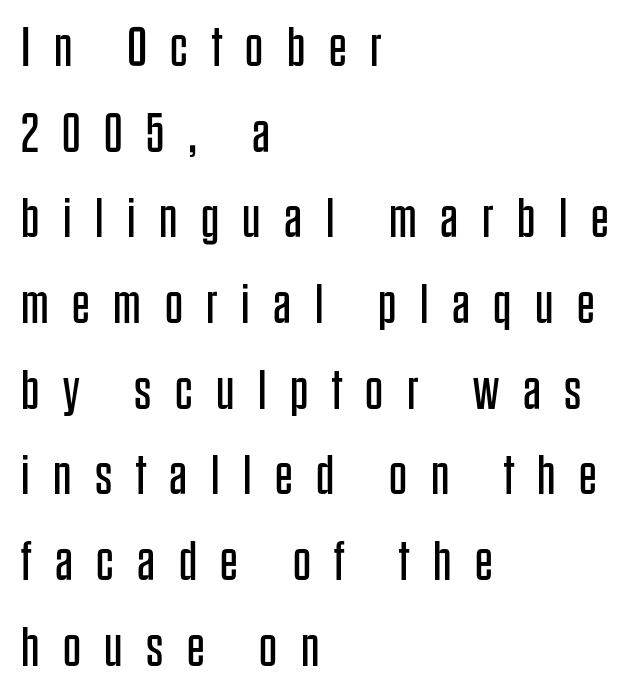
The image shows 56 px regular-weight, condensed sans-serif type, upright; set left-aligned, normal line spacing (1.53x), unusually wide letter spacing (+0.42 em), not underlined; low stroke contrast and a large x-height.
